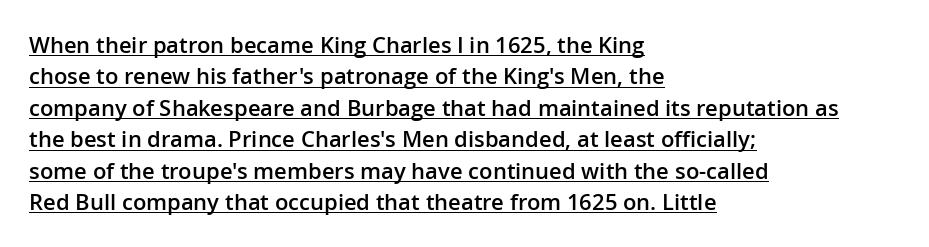
Q: Is the text bold? A: Semi-bold.
Q: Is the text italic (slanted)? A: No, it is upright.
Q: Is the text underlined? A: Yes.
Q: How is the paragraph aligned? A: Left-aligned.
Q: Is the spacing between letters normal or unusually wide? A: Normal.
Q: Is the spacing between lines tight, normal or loose? A: Normal.
